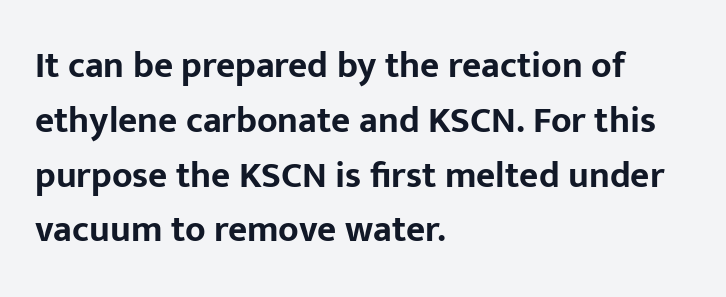
{"serif": "no", "italic": "no", "bold": "yes", "weight": "bold", "width": "normal", "stroke_contrast": "low", "x_height": "medium", "monospaced": "no", "underline": "no", "align": "left", "line_spacing": "normal", "line_spacing_ratio": 1.48, "letter_spacing": "normal", "letter_spacing_em": 0.0, "glyph_px": 37}
